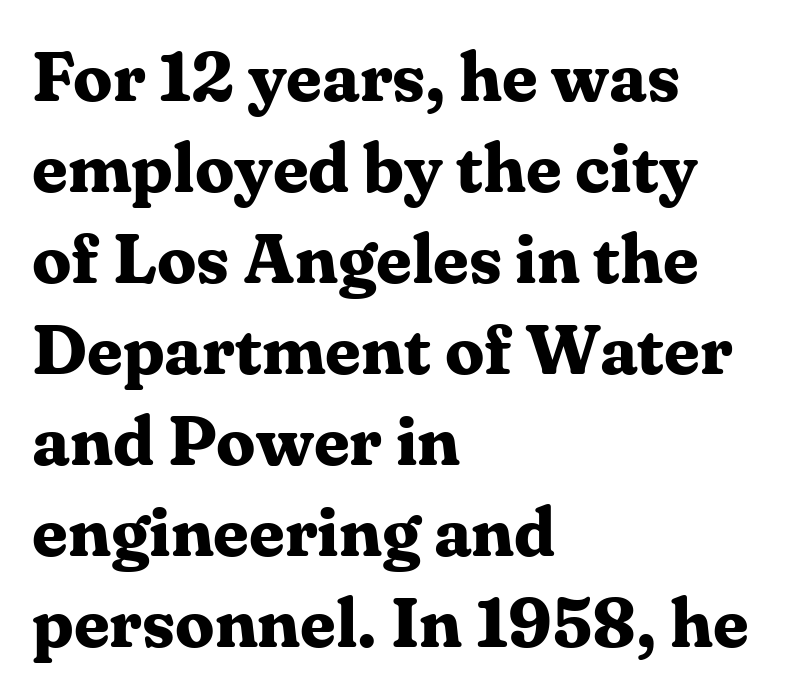
{"serif": "yes", "italic": "no", "bold": "yes", "weight": "bold", "width": "normal", "stroke_contrast": "medium", "x_height": "medium", "monospaced": "no", "underline": "no", "align": "left", "line_spacing": "normal", "line_spacing_ratio": 1.3, "letter_spacing": "normal", "letter_spacing_em": 0.0, "glyph_px": 70}
